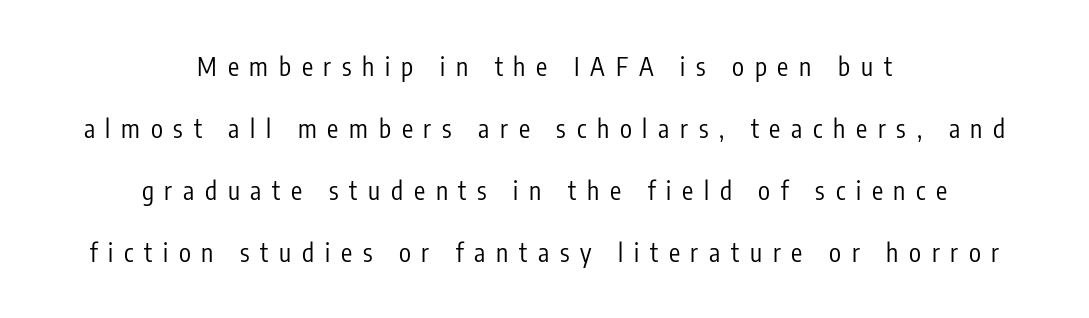
{"italic": "no", "bold": "no", "underline": "no", "align": "center", "line_spacing": "loose", "line_spacing_ratio": 2.48, "letter_spacing": "wide", "letter_spacing_em": 0.43, "glyph_px": 25}
